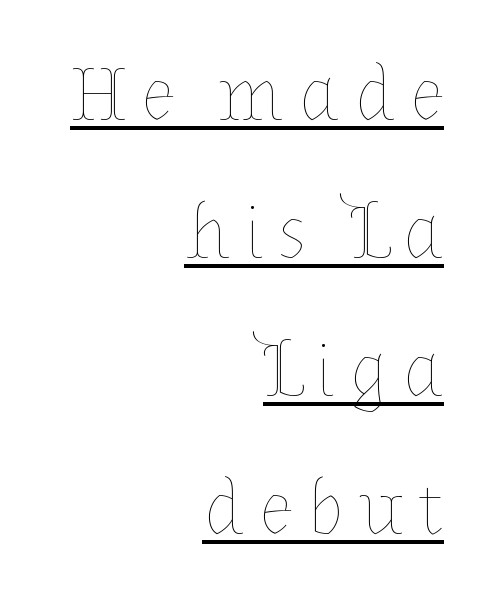
{"italic": "no", "bold": "no", "weight": "thin", "width": "normal", "stroke_contrast": "low", "x_height": "medium", "monospaced": "no", "underline": "yes", "align": "right", "line_spacing_ratio": 1.77, "glyph_px": 78}
